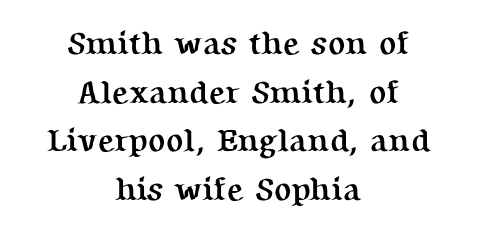
The image shows 32 px semibold serif type, upright; set centered, normal line spacing (1.52x), normal letter spacing, not underlined; medium stroke contrast and a medium x-height.
